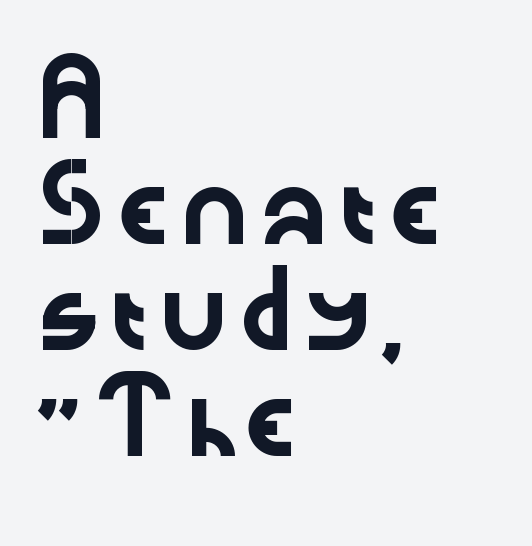
{"serif": "no", "italic": "no", "width": "wide", "stroke_contrast": "low", "x_height": "medium", "monospaced": "no", "underline": "no", "align": "left", "line_spacing": "normal", "line_spacing_ratio": 1.56, "letter_spacing": "normal", "letter_spacing_em": 0.0, "glyph_px": 68}
